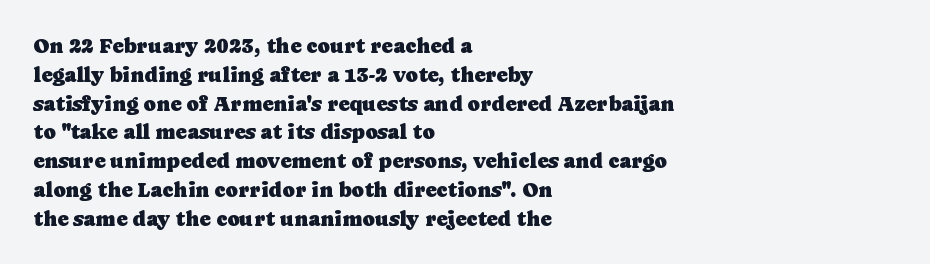
The compositor pushed each line to the left boundary. The strip under each line holds only bare page. When letters stand straight like this, we call the style roman or upright. Letter spacing: default. In terms of leading, this rendering sits right in the middle.
